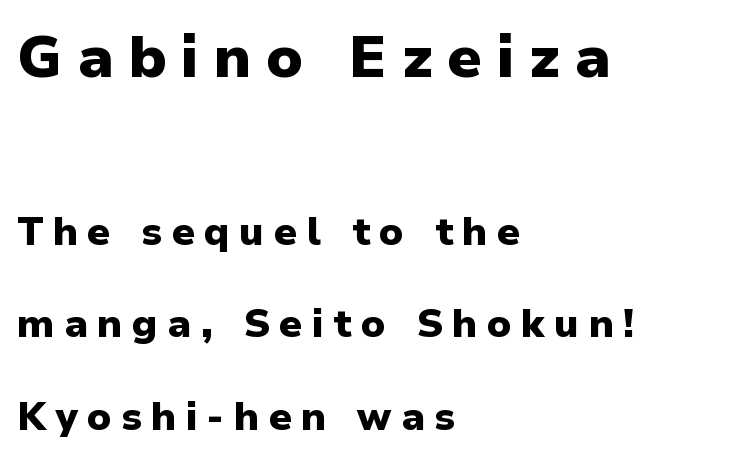
The image shows 59 px heavy sans-serif type, upright; set left-aligned, loose line spacing (2.38x), unusually wide letter spacing (+0.24 em), not underlined; the first (top) block is 1.51x larger; low stroke contrast and a medium x-height.
